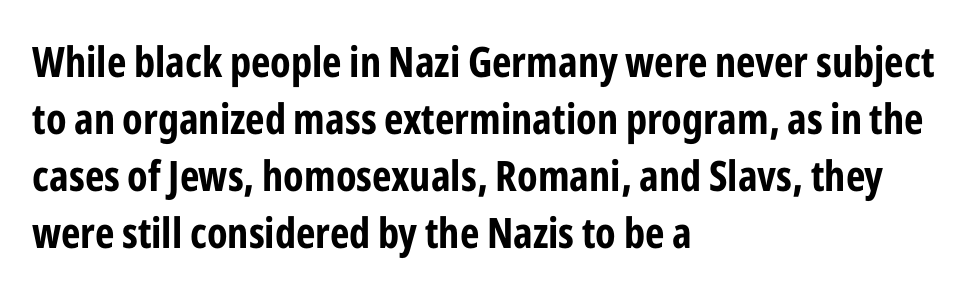
The image shows 42 px bold, condensed sans-serif type, upright; set left-aligned, normal line spacing (1.36x), normal letter spacing, not underlined; low stroke contrast and a medium x-height.
